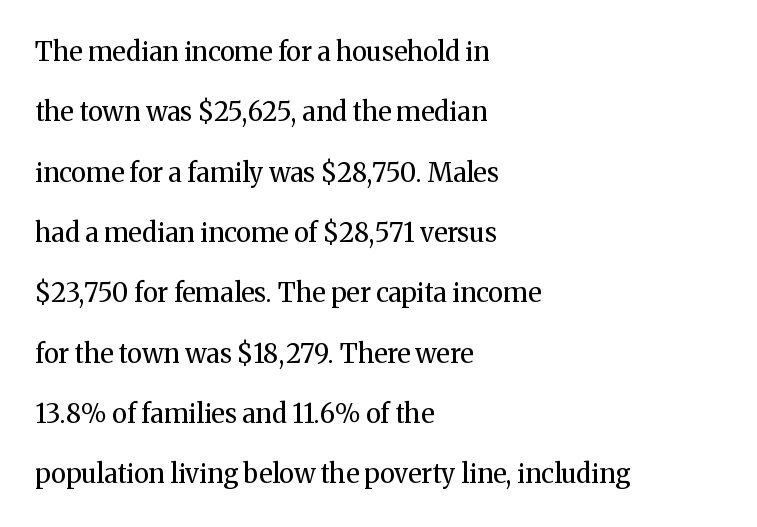
The image shows 26 px text type, upright; set left-aligned, loose line spacing (2.32x), normal letter spacing, not underlined.
